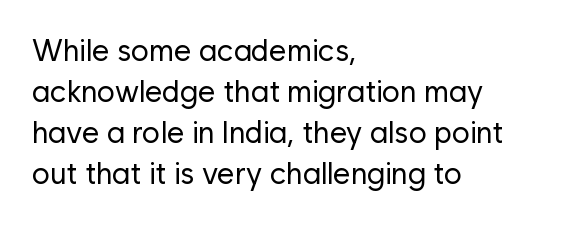
The block of text has a typical density, with ordinary space between rows. A quiet, ordinary-to-light weight characterises the typeface. Character widths vary here, with narrow letters taking less room than wide ones. The passage shown is not underscored anywhere. Italic: no, the glyphs are upright roman.
